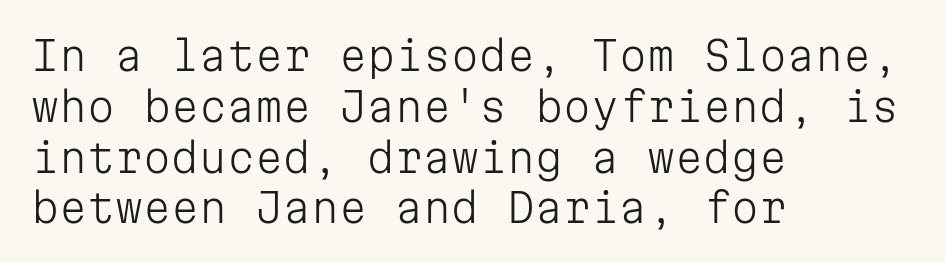
Q: Is the text bold? A: No.
Q: Is the text italic (slanted)? A: No, it is upright.
Q: Is the typeface a serif or a sans-serif typeface? A: Sans-serif.
Q: Is the text underlined? A: No.
Q: How is the paragraph aligned? A: Left-aligned.
Q: Is the spacing between letters normal or unusually wide? A: Normal.
Q: Is the spacing between lines tight, normal or loose? A: Normal.
Q: Width (condensed, normal, or wide)? A: Normal.
Q: Stroke contrast? A: Low.
Q: x-height? A: Medium.
Q: Monospaced? A: Yes.
